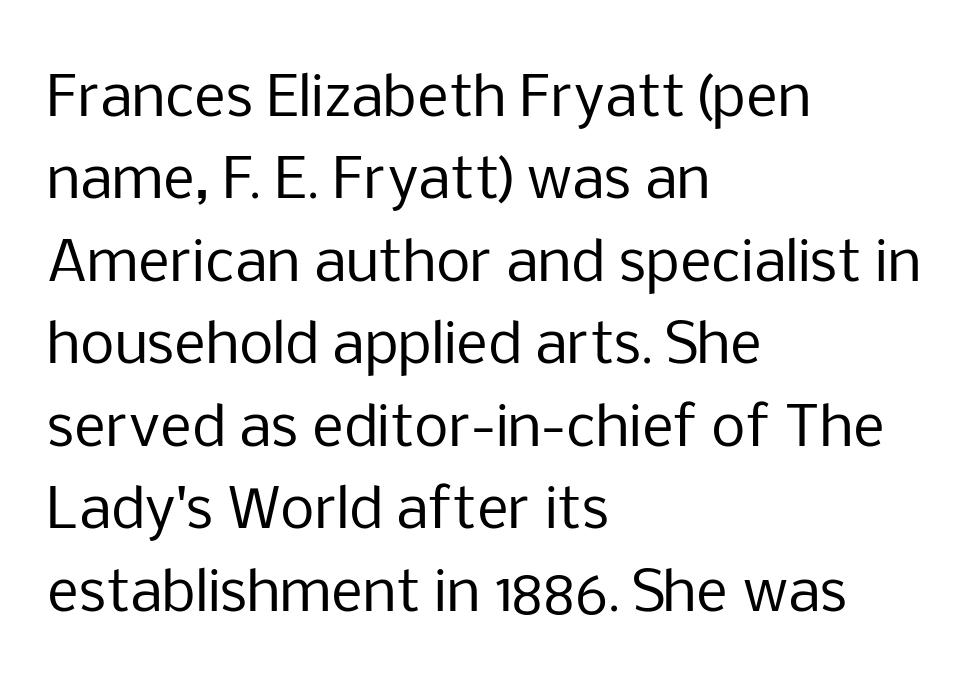
Q: Is the text bold? A: No.
Q: Is the text italic (slanted)? A: No, it is upright.
Q: Is the typeface a serif or a sans-serif typeface? A: Sans-serif.
Q: Is the text underlined? A: No.
Q: How is the paragraph aligned? A: Left-aligned.
Q: Is the spacing between letters normal or unusually wide? A: Normal.
Q: Is the spacing between lines tight, normal or loose? A: Normal.
Q: Width (condensed, normal, or wide)? A: Normal.
Q: Stroke contrast? A: Low.
Q: x-height? A: Medium.
Q: Monospaced? A: No.
